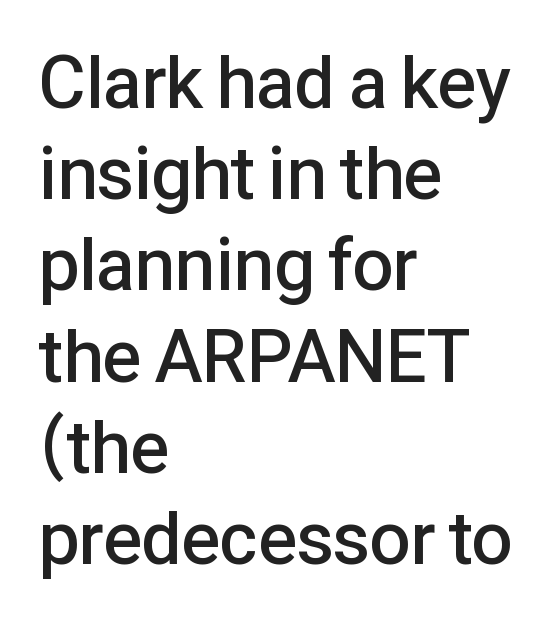
{"serif": "no", "italic": "no", "bold": "semi", "weight": "semibold", "width": "normal", "stroke_contrast": "low", "x_height": "medium", "monospaced": "no", "underline": "no", "align": "left", "line_spacing": "normal", "line_spacing_ratio": 1.25, "letter_spacing": "normal", "letter_spacing_em": 0.0, "glyph_px": 73}
